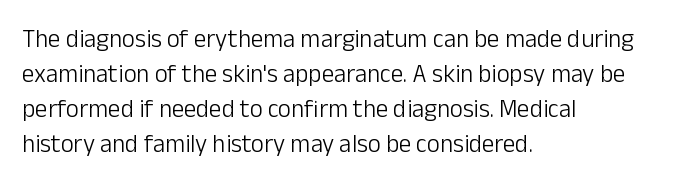
The image shows 25 px text type, upright; set left-aligned, normal line spacing (1.4x), normal letter spacing, not underlined.
